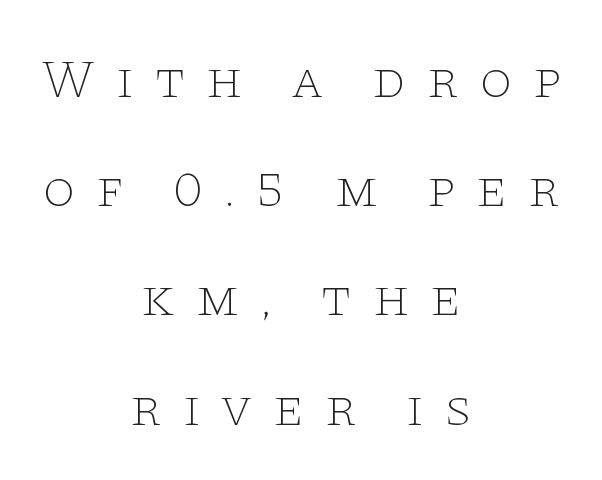
The image shows 53 px thin, wide serif type, upright; set centered, loose line spacing (2.06x), unusually wide letter spacing (+0.37 em), not underlined; low stroke contrast and a large x-height.
